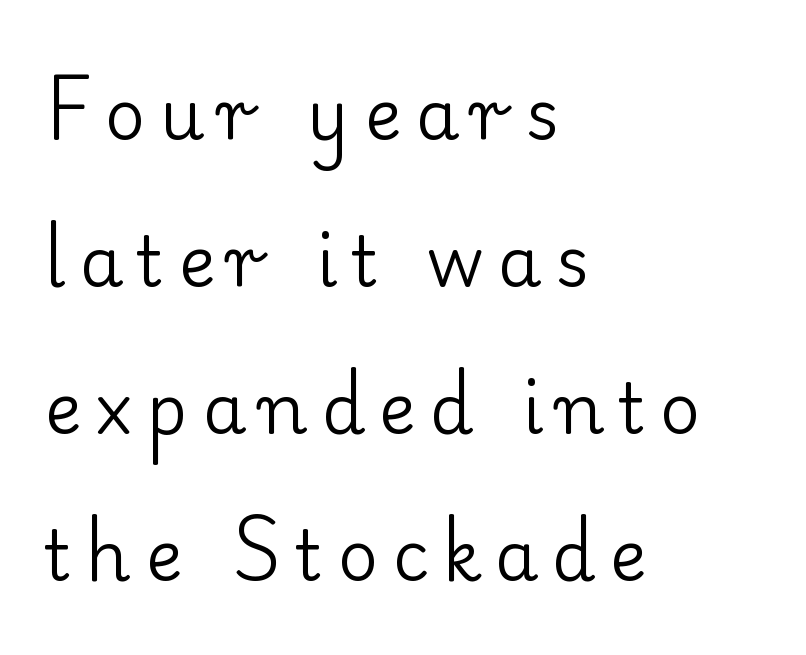
Q: Is the text bold? A: No.
Q: Is the text italic (slanted)? A: No, it is upright.
Q: Is the typeface a serif or a sans-serif typeface? A: Serif.
Q: Is the text underlined? A: No.
Q: How is the paragraph aligned? A: Left-aligned.
Q: Is the spacing between letters normal or unusually wide? A: Unusually wide.
Q: Is the spacing between lines tight, normal or loose? A: Loose.
Q: Width (condensed, normal, or wide)? A: Normal.
Q: Stroke contrast? A: Low.
Q: x-height? A: Small.
Q: Monospaced? A: No.
